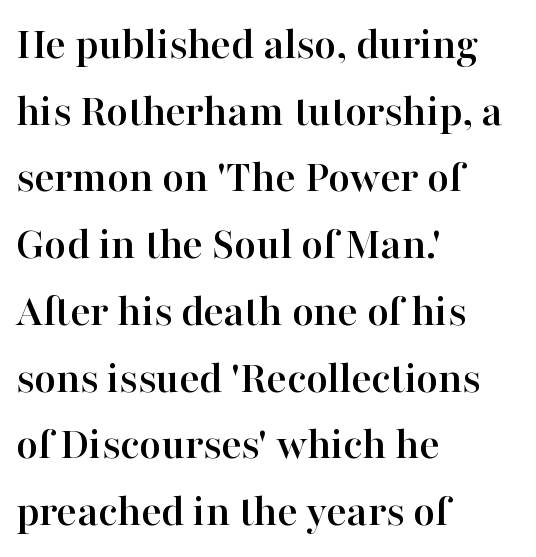
Q: Is the text italic (slanted)? A: No, it is upright.
Q: Is the typeface a serif or a sans-serif typeface? A: Serif.
Q: Is the text underlined? A: No.
Q: How is the paragraph aligned? A: Left-aligned.
Q: Is the spacing between letters normal or unusually wide? A: Normal.
Q: Is the spacing between lines tight, normal or loose? A: Normal.
Q: Width (condensed, normal, or wide)? A: Normal.
Q: Stroke contrast? A: High.
Q: x-height? A: Medium.
Q: Monospaced? A: No.
